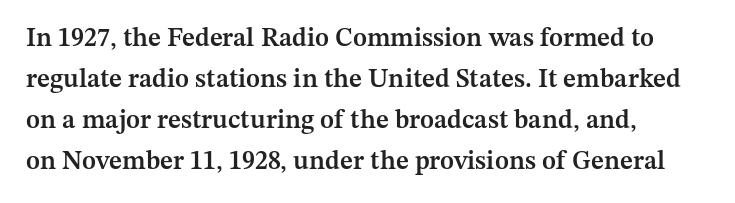
{"italic": "no", "bold": "semi", "underline": "no", "align": "left", "line_spacing": "normal", "line_spacing_ratio": 1.58, "letter_spacing": "normal", "letter_spacing_em": 0.0, "glyph_px": 26}
